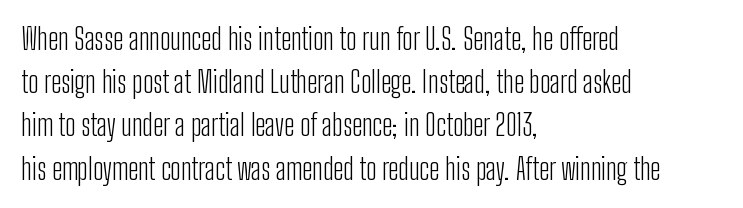
The gaps between neighbouring characters are ordinary and unremarkable. The specimen reads as upright at a glance. The cut favours lightness, reaching ordinary text weight at its darkest. The letters advance in unequal steps, a hallmark of proportional type.
